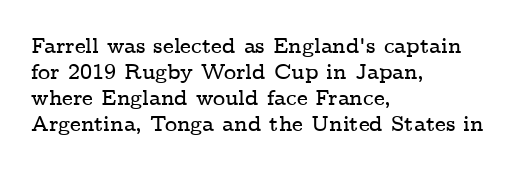
The image shows 21 px text type, upright; set left-aligned, line spacing 1.24x, normal letter spacing, not underlined.
